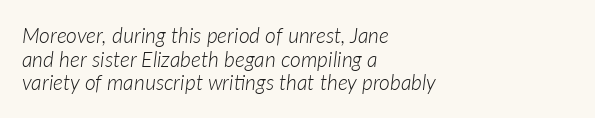
Descenders are the only things crossing below the line. What stands out about the letter spacing? Nothing — it is the standard amount. The block of text is dense from top to bottom, with scant space between rows. You can tell it's italic because the verticals aren't actually vertical. Line beginnings align vertically; line endings do not.
